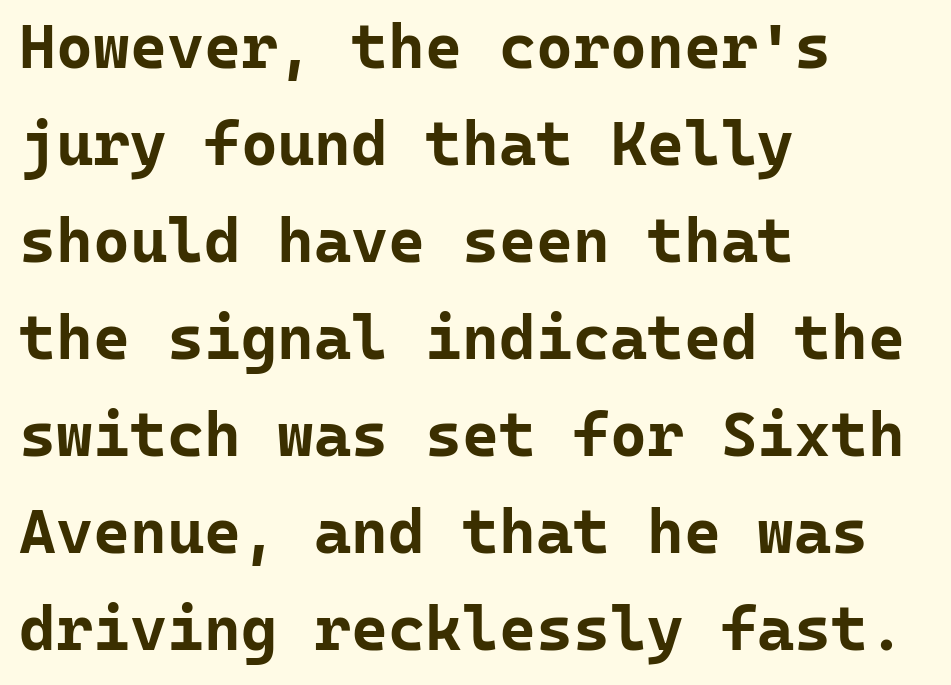
The image shows 63 px bold sans-serif type, upright, monospaced; set left-aligned, normal line spacing (1.54x), normal letter spacing, not underlined; low stroke contrast and a medium x-height.
